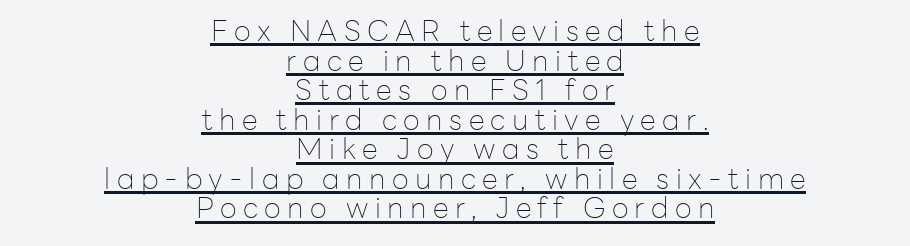
Q: Is the text bold? A: No.
Q: Is the text italic (slanted)? A: No, it is upright.
Q: Is the typeface a serif or a sans-serif typeface? A: Sans-serif.
Q: Is the text underlined? A: Yes.
Q: How is the paragraph aligned? A: Centered.
Q: Is the spacing between letters normal or unusually wide? A: Unusually wide.
Q: Is the spacing between lines tight, normal or loose? A: Tight.
Q: Width (condensed, normal, or wide)? A: Normal.
Q: Stroke contrast? A: Low.
Q: x-height? A: Medium.
Q: Monospaced? A: No.
